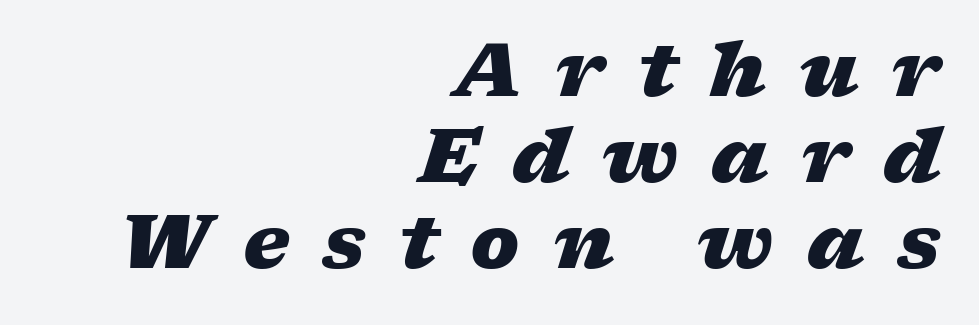
The image shows 74 px heavy, wide type, italic (leaning right); set right-aligned, line spacing 1.16x, unusually wide letter spacing (+0.44 em), not underlined; low stroke contrast and a medium x-height.
